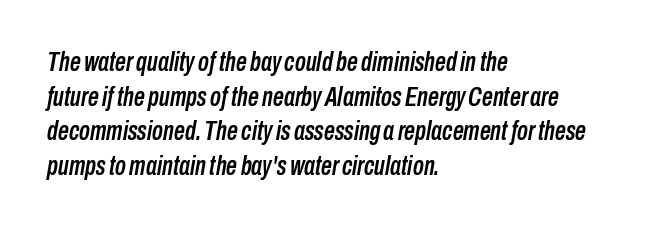
Emphasis-style slanted type is in use. Layout note: lines flush left. Unmarked baselines from the first word to the last. What's the leading like? Ordinary, nothing unusual. Inter-character spacing is left at the font's built-in metrics.
